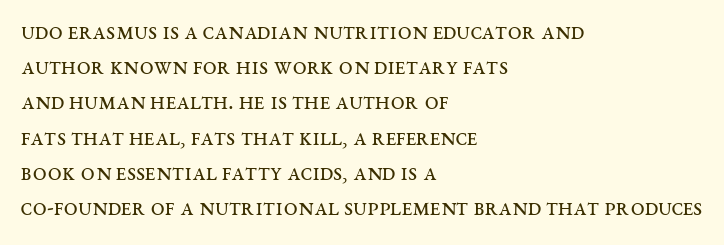
The image shows 25 px text type, upright; set left-aligned, normal line spacing (1.41x), normal letter spacing, not underlined.
